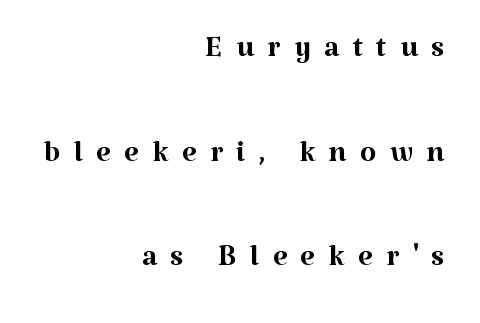
Does the leading feel generous? Absolutely, it's lavish. The strip under each line holds only bare page. Vertical strokes here are truly vertical. Short note: letters widely spaced. Think standard paragraph weight, or any step lighter than that. Character widths vary here, with narrow letters taking less room than wide ones.
